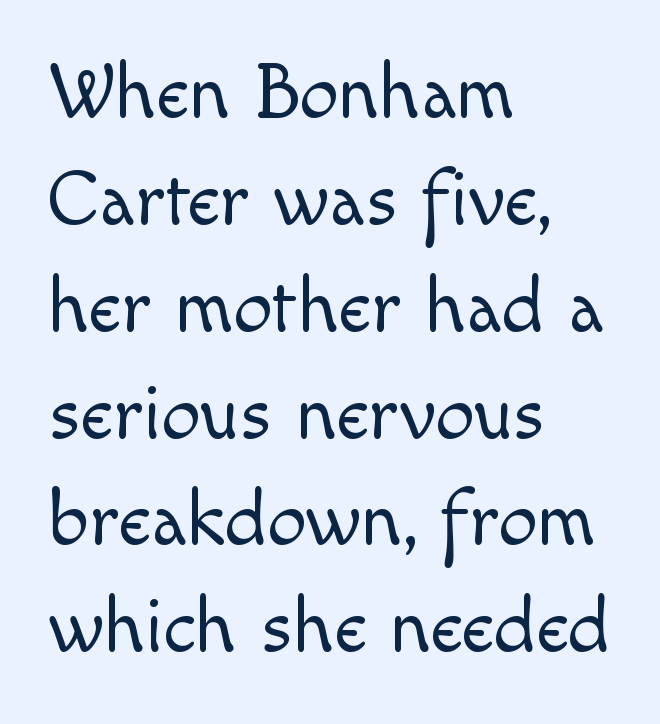
{"serif": "no", "italic": "no", "bold": "no", "weight": "light", "width": "normal", "x_height": "small", "monospaced": "no", "underline": "no", "align": "left", "line_spacing": "normal", "line_spacing_ratio": 1.37, "letter_spacing": "normal", "letter_spacing_em": 0.0, "glyph_px": 78}
